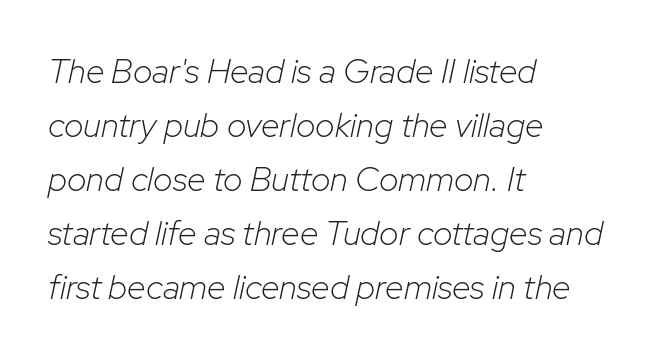
{"italic": "yes", "lean": "right", "slant_degrees": 12, "bold": "no", "weight": "light", "width": "normal", "stroke_contrast": "low", "x_height": "medium", "monospaced": "no", "underline": "no", "align": "left", "line_spacing": "normal", "line_spacing_ratio": 1.59, "letter_spacing": "normal", "letter_spacing_em": 0.0, "glyph_px": 34}
